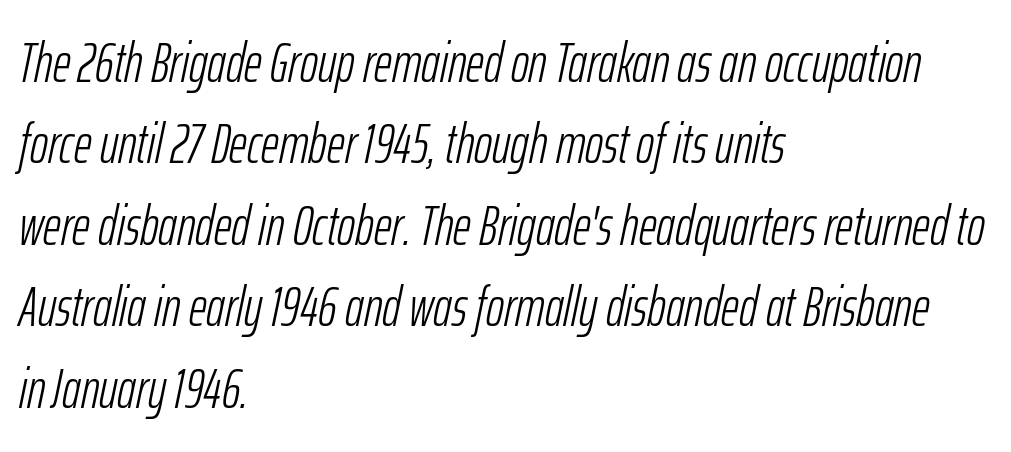
Line starts are locked; line ends wander. Compared with typical body copy, the letter spacing here is the same. The letterforms sit at book weight or below. The string is rendered with underlining switched off. The typography opts for an oblique posture over an upright one. These lines sit exactly where default settings would place them.
